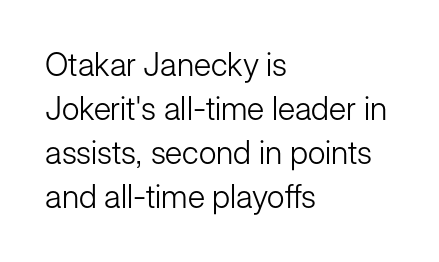
{"serif": "no", "italic": "no", "bold": "no", "weight": "light", "width": "normal", "stroke_contrast": "low", "x_height": "medium", "monospaced": "no", "underline": "no", "align": "left", "line_spacing": "normal", "line_spacing_ratio": 1.38, "letter_spacing": "normal", "letter_spacing_em": 0.0, "glyph_px": 32}
